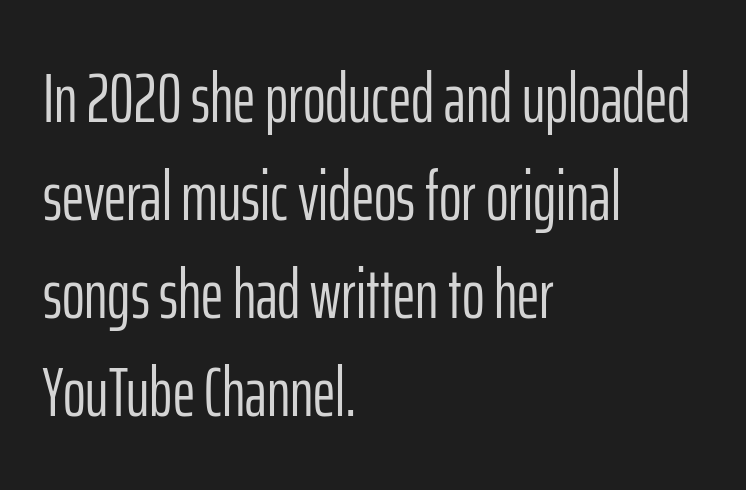
The image shows 69 px light, condensed sans-serif type, upright; set left-aligned, normal line spacing (1.42x), normal letter spacing, not underlined; low stroke contrast and a medium x-height.
